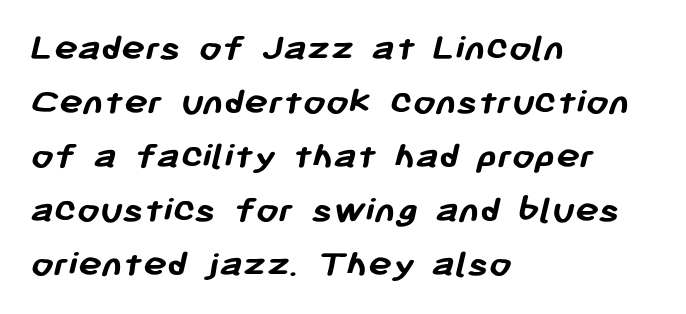
Q: Is the text bold? A: Yes.
Q: Is the typeface a serif or a sans-serif typeface? A: Sans-serif.
Q: Is the text underlined? A: No.
Q: How is the paragraph aligned? A: Left-aligned.
Q: Is the spacing between letters normal or unusually wide? A: Normal.
Q: Is the spacing between lines tight, normal or loose? A: Normal.
Q: Width (condensed, normal, or wide)? A: Normal.
Q: Stroke contrast? A: Low.
Q: x-height? A: Medium.
Q: Monospaced? A: No.
